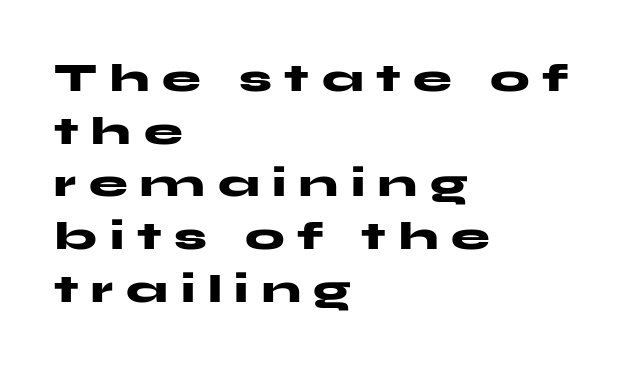
Q: Is the text bold? A: Yes.
Q: Is the text italic (slanted)? A: No, it is upright.
Q: Is the typeface a serif or a sans-serif typeface? A: Sans-serif.
Q: Is the text underlined? A: No.
Q: How is the paragraph aligned? A: Left-aligned.
Q: Is the spacing between letters normal or unusually wide? A: Unusually wide.
Q: Is the spacing between lines tight, normal or loose? A: Normal.
Q: Width (condensed, normal, or wide)? A: Wide.
Q: Stroke contrast? A: Medium.
Q: x-height? A: Medium.
Q: Monospaced? A: No.
